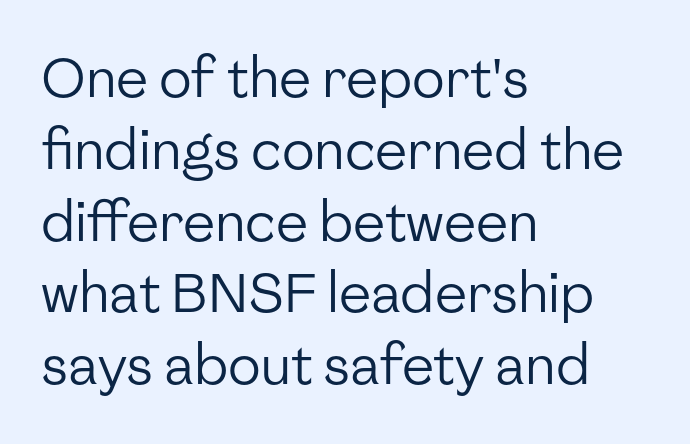
Does the lettering tilt? It doesn't — this is upright. The setting favours the left margin, as ordinary paragraphs usually do. Notice how descenders clear the ascenders below comfortably — that's standard leading. Only glyphs here, with clear space below each row.
